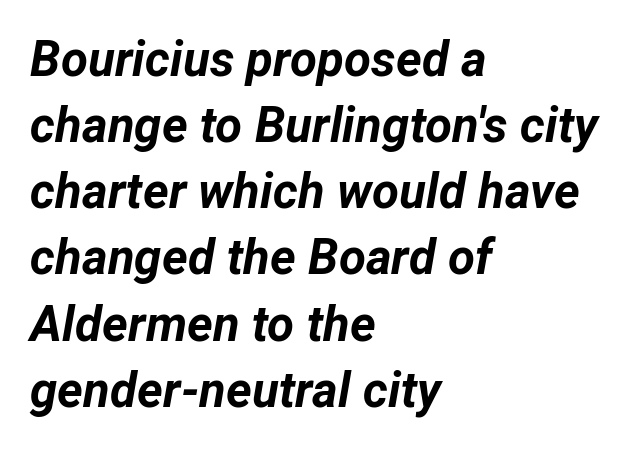
In CSS terms this would be text-align: left. The tracking reads as untouched default to a designer's eye. A clean baseline with only descenders dipping below it. Italic? Definitely — the glyphs are oblique. I'd describe the lettering as bold — thick and assertive.
